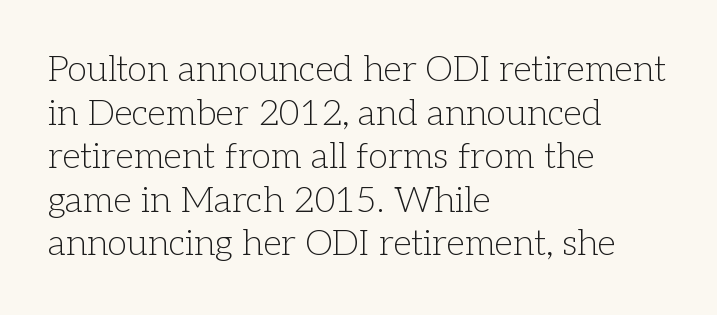
Q: Is the text bold? A: No.
Q: Is the text italic (slanted)? A: No, it is upright.
Q: Is the typeface a serif or a sans-serif typeface? A: Serif.
Q: Is the text underlined? A: No.
Q: How is the paragraph aligned? A: Left-aligned.
Q: Is the spacing between letters normal or unusually wide? A: Normal.
Q: Width (condensed, normal, or wide)? A: Normal.
Q: Stroke contrast? A: Low.
Q: x-height? A: Medium.
Q: Monospaced? A: No.
